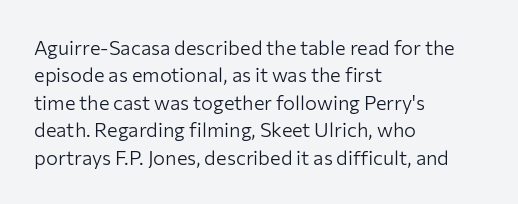
{"italic": "no", "bold": "no", "underline": "no", "align": "left", "line_spacing": "normal", "line_spacing_ratio": 1.37, "letter_spacing": "normal", "letter_spacing_em": 0.0, "glyph_px": 20}
